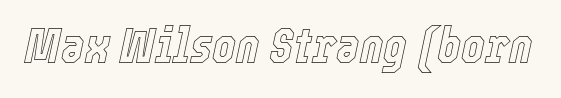
Q: Is the text italic (slanted)? A: Yes, it leans right by about 12 degrees.
Q: Is the text underlined? A: No.
Q: Is the spacing between letters normal or unusually wide? A: Normal.
Q: Width (condensed, normal, or wide)? A: Condensed.
Q: x-height? A: Medium.
Q: Monospaced? A: No.
